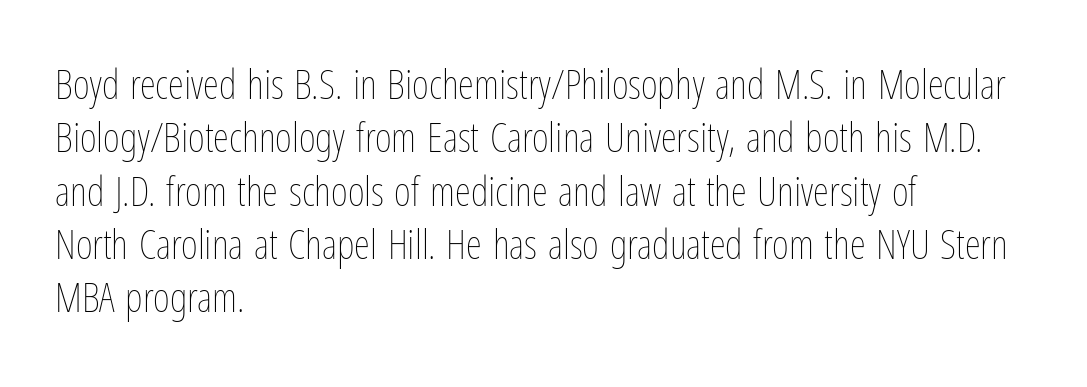
{"italic": "no", "bold": "no", "weight": "thin", "width": "condensed", "stroke_contrast": "low", "x_height": "medium", "monospaced": "no", "underline": "no", "align": "left", "line_spacing": "normal", "line_spacing_ratio": 1.3, "letter_spacing": "normal", "letter_spacing_em": 0.0, "glyph_px": 41}
